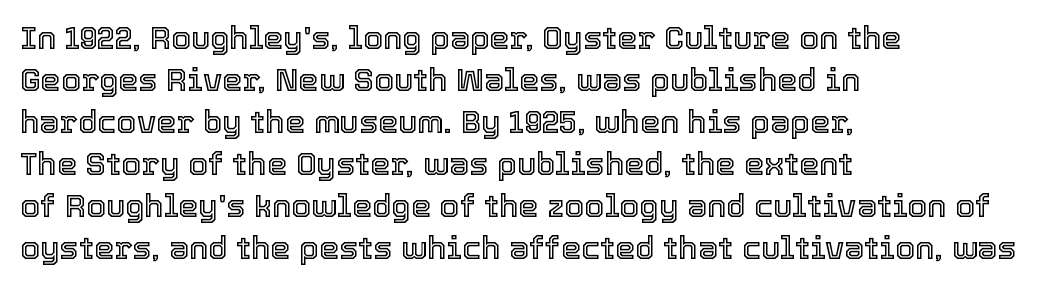
Q: Is the text italic (slanted)? A: No, it is upright.
Q: Is the text underlined? A: No.
Q: How is the paragraph aligned? A: Left-aligned.
Q: Is the spacing between letters normal or unusually wide? A: Normal.
Q: Is the spacing between lines tight, normal or loose? A: Normal.
Q: Width (condensed, normal, or wide)? A: Normal.
Q: x-height? A: Medium.
Q: Monospaced? A: No.
